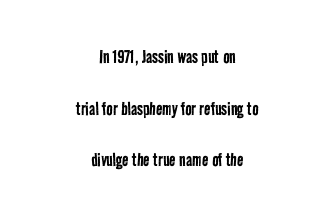
Q: Is the text bold? A: No.
Q: Is the text underlined? A: No.
Q: How is the paragraph aligned? A: Centered.
Q: Is the spacing between letters normal or unusually wide? A: Normal.
Q: Is the spacing between lines tight, normal or loose? A: Loose.
